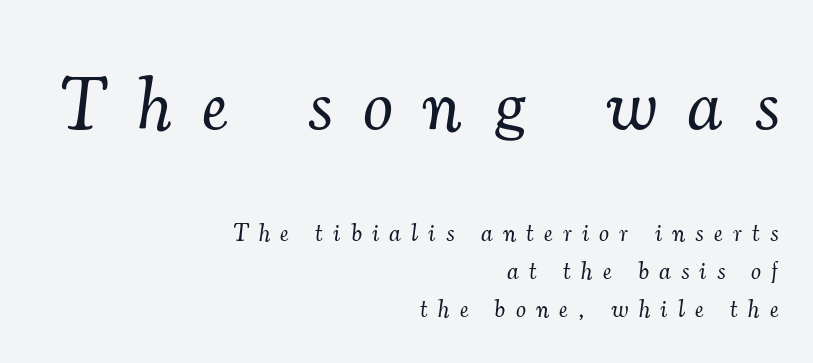
The image shows 75 px light serif type, italic (leaning right); set right-aligned, normal line spacing (1.52x), unusually wide letter spacing (+0.42 em), not underlined; the first (top) block is 3.0x larger; medium stroke contrast and a small x-height.
